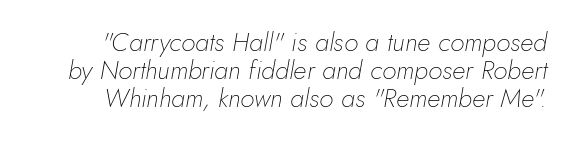
{"italic": "yes", "lean": "right", "slant_degrees": 5, "bold": "no", "underline": "no", "line_spacing": "tight", "line_spacing_ratio": 1.08, "letter_spacing": "normal", "letter_spacing_em": 0.0, "glyph_px": 26}
